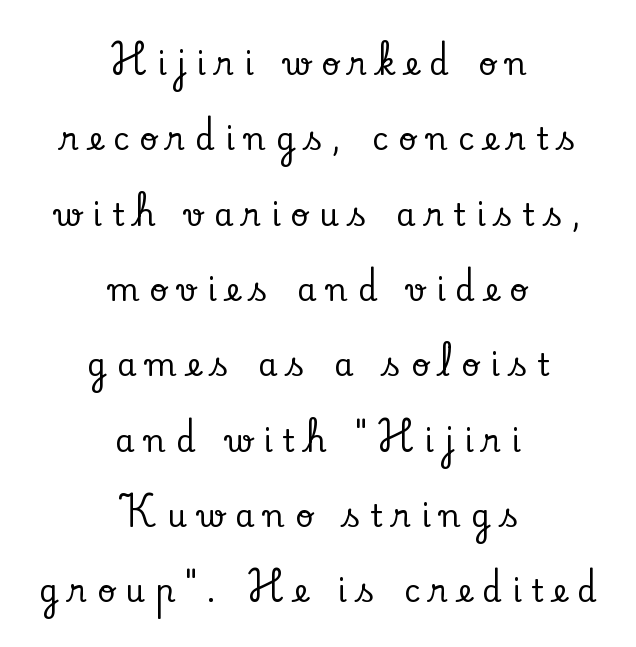
The image shows 31 px serif type, upright; set centered, loose line spacing (2.43x), unusually wide letter spacing (+0.33 em), not underlined; low stroke contrast and a small x-height.
